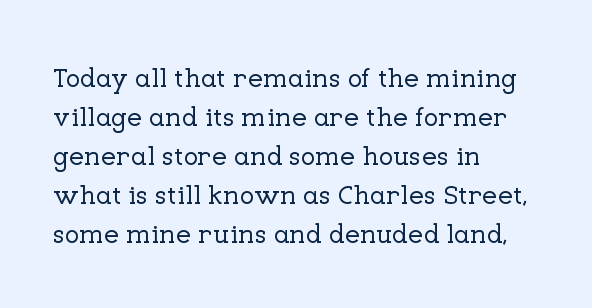
Q: Is the text italic (slanted)? A: No, it is upright.
Q: Is the text underlined? A: No.
Q: How is the paragraph aligned? A: Left-aligned.
Q: Is the spacing between letters normal or unusually wide? A: Normal.
Q: Is the spacing between lines tight, normal or loose? A: Normal.
